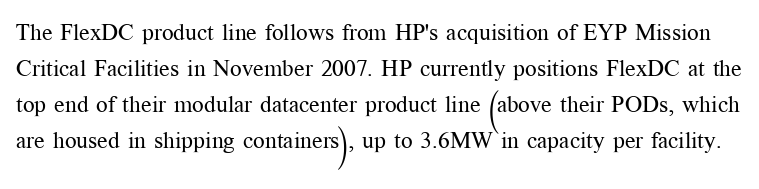
Descender tails drop into unmarked territory. The letters sit at their default tracking, neither squeezed nor spread. Summary of vertical rhythm: regular, with standard interline spacing. Every character sits straight up, as roman type does.
